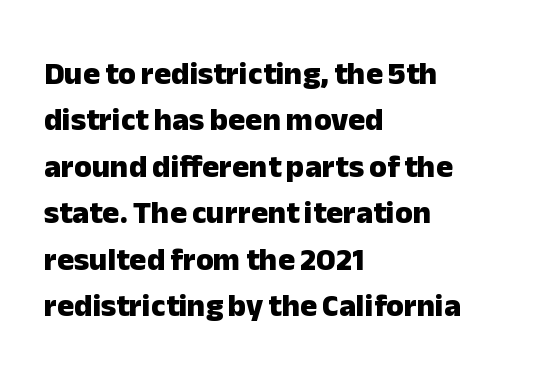
{"serif": "no", "italic": "no", "bold": "yes", "weight": "heavy", "width": "normal", "stroke_contrast": "low", "x_height": "medium", "monospaced": "no", "underline": "no", "align": "left", "line_spacing": "normal", "line_spacing_ratio": 1.45, "letter_spacing": "normal", "letter_spacing_em": 0.0, "glyph_px": 32}
